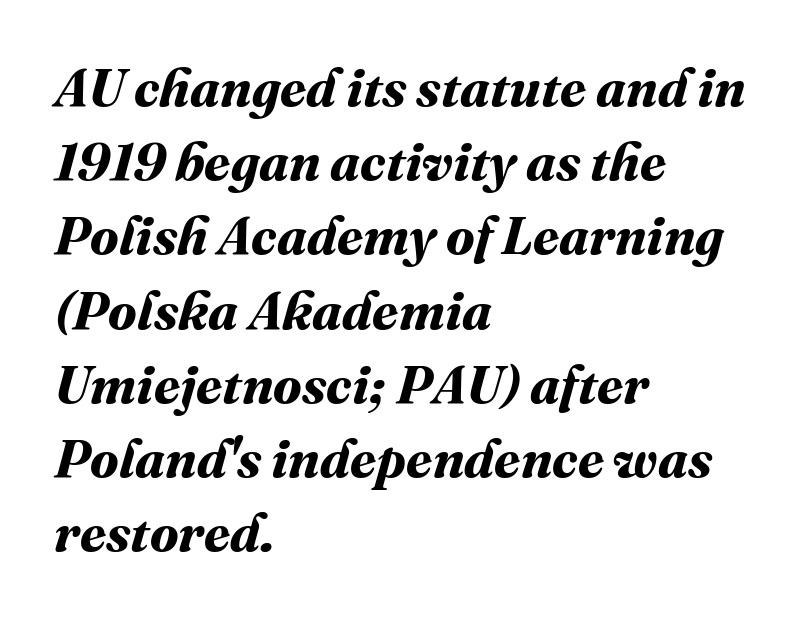
Does extra space separate the letters? No, they use regular spacing. Where is the straight margin? On the left. This rendering features lettering with no underline. Set as a true bold cut, around the 700 mark. Each new line begins a customary step beneath the previous one.
